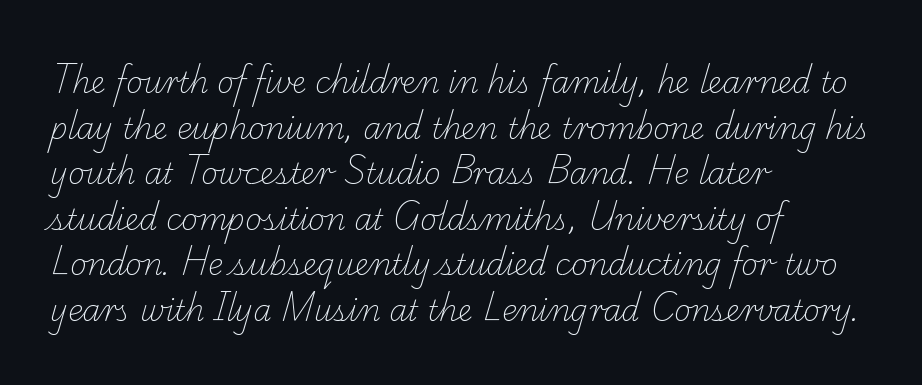
The image shows 29 px light serif type; set left-aligned, normal line spacing (1.57x), normal letter spacing, not underlined; low stroke contrast and a small x-height.
